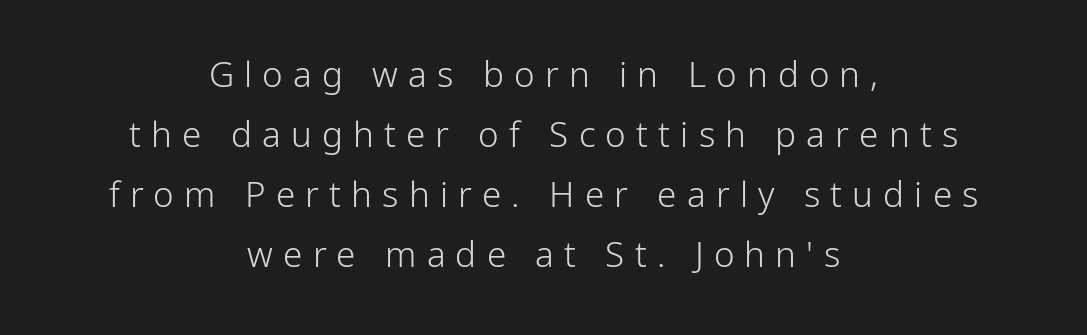
Q: Is the text bold? A: No.
Q: Is the text italic (slanted)? A: No, it is upright.
Q: Is the typeface a serif or a sans-serif typeface? A: Sans-serif.
Q: Is the text underlined? A: No.
Q: How is the paragraph aligned? A: Centered.
Q: Is the spacing between letters normal or unusually wide? A: Unusually wide.
Q: Width (condensed, normal, or wide)? A: Normal.
Q: Stroke contrast? A: Low.
Q: x-height? A: Medium.
Q: Monospaced? A: No.
